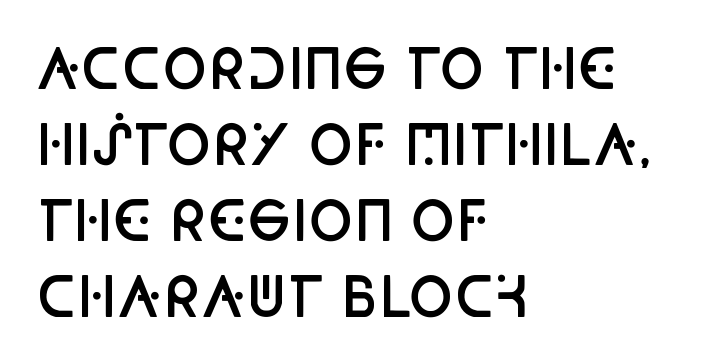
Q: Is the text bold? A: Semi-bold.
Q: Is the text italic (slanted)? A: No, it is upright.
Q: Is the typeface a serif or a sans-serif typeface? A: Sans-serif.
Q: Is the text underlined? A: No.
Q: How is the paragraph aligned? A: Left-aligned.
Q: Is the spacing between letters normal or unusually wide? A: Normal.
Q: Is the spacing between lines tight, normal or loose? A: Normal.
Q: Width (condensed, normal, or wide)? A: Condensed.
Q: Stroke contrast? A: Low.
Q: x-height? A: Large.
Q: Monospaced? A: No.
